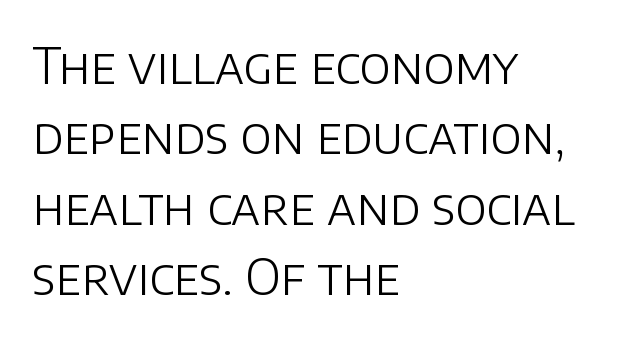
{"serif": "no", "italic": "no", "bold": "no", "weight": "light", "width": "normal", "stroke_contrast": "low", "x_height": "large", "monospaced": "no", "underline": "no", "align": "left", "line_spacing": "normal", "line_spacing_ratio": 1.41, "letter_spacing": "normal", "letter_spacing_em": 0.0, "glyph_px": 50}
